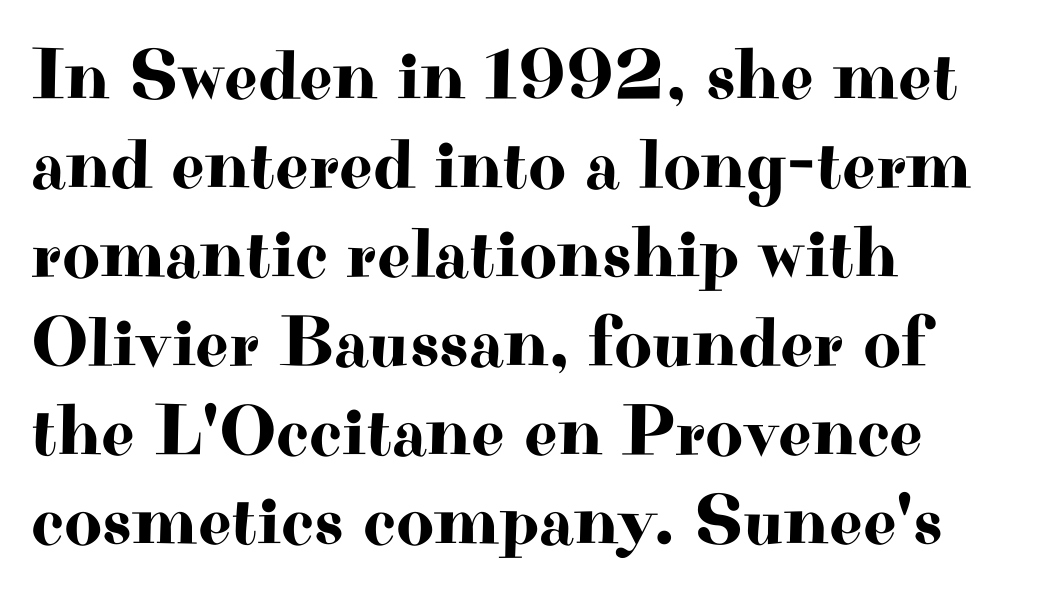
The image shows 73 px wide serif type, upright; set left-aligned, line spacing 1.22x, normal letter spacing, not underlined; high stroke contrast and a small x-height.
